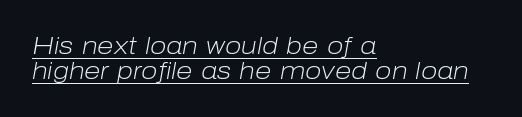
Spacing between characters is what you'd get straight out of the box. Check the space under the baseline: a stroke is drawn there. Short and long lines alike share a common starting point at left. Slant detected: the letters are inclined. Notice how descenders almost collide with the ascenders below — that's tight leading. A light-to-regular cut is what we see here.
